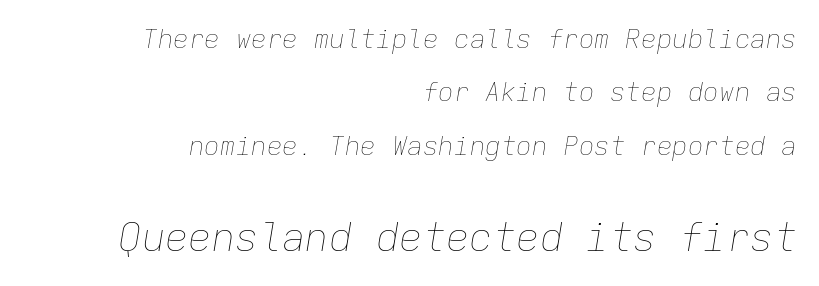
The image shows 39 px thin type, italic (leaning right), monospaced; set right-aligned, loose line spacing (2.05x), normal letter spacing, not underlined; the second (bottom) block is 1.5x larger; low stroke contrast and a medium x-height.
